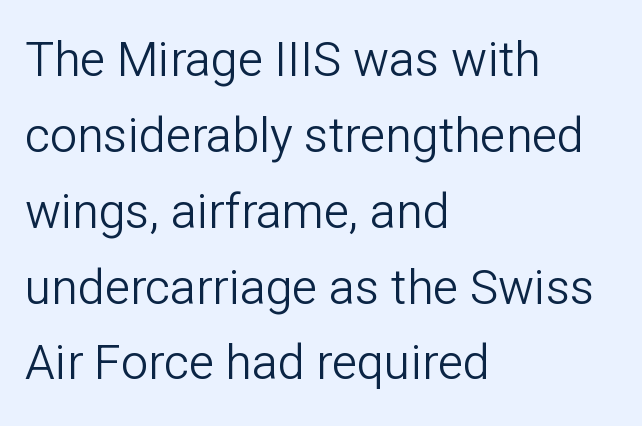
Q: Is the text bold? A: No.
Q: Is the text italic (slanted)? A: No, it is upright.
Q: Is the typeface a serif or a sans-serif typeface? A: Sans-serif.
Q: Is the text underlined? A: No.
Q: How is the paragraph aligned? A: Left-aligned.
Q: Is the spacing between letters normal or unusually wide? A: Normal.
Q: Is the spacing between lines tight, normal or loose? A: Normal.
Q: Width (condensed, normal, or wide)? A: Normal.
Q: Stroke contrast? A: Low.
Q: x-height? A: Medium.
Q: Monospaced? A: No.
